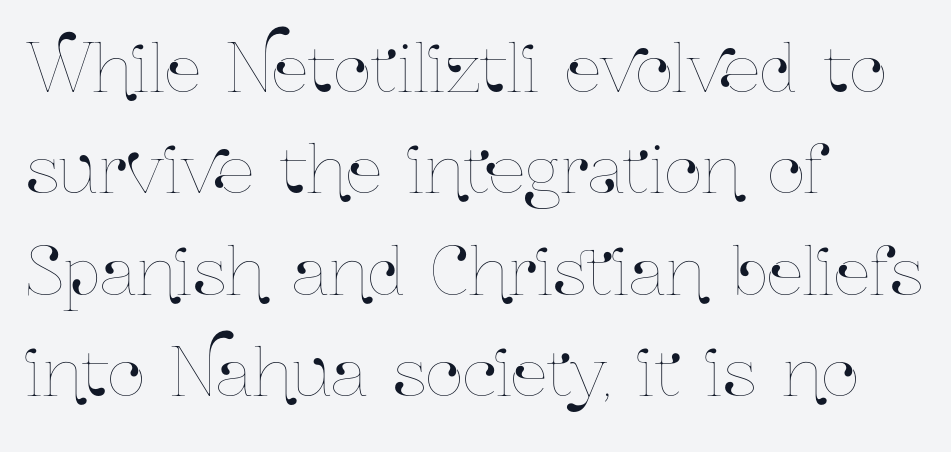
Q: Is the text italic (slanted)? A: No, it is upright.
Q: Is the text underlined? A: No.
Q: How is the paragraph aligned? A: Left-aligned.
Q: Is the spacing between letters normal or unusually wide? A: Normal.
Q: Is the spacing between lines tight, normal or loose? A: Normal.
Q: Width (condensed, normal, or wide)? A: Condensed.
Q: Stroke contrast? A: Low.
Q: x-height? A: Medium.
Q: Monospaced? A: No.
